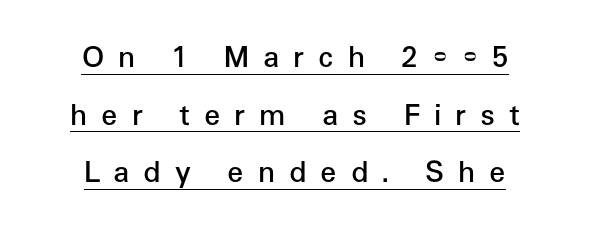
Q: Is the text bold? A: Semi-bold.
Q: Is the text italic (slanted)? A: No, it is upright.
Q: Is the typeface a serif or a sans-serif typeface? A: Sans-serif.
Q: Is the text underlined? A: Yes.
Q: How is the paragraph aligned? A: Centered.
Q: Is the spacing between letters normal or unusually wide? A: Unusually wide.
Q: Is the spacing between lines tight, normal or loose? A: Loose.
Q: Width (condensed, normal, or wide)? A: Normal.
Q: Stroke contrast? A: Low.
Q: x-height? A: Medium.
Q: Monospaced? A: No.
